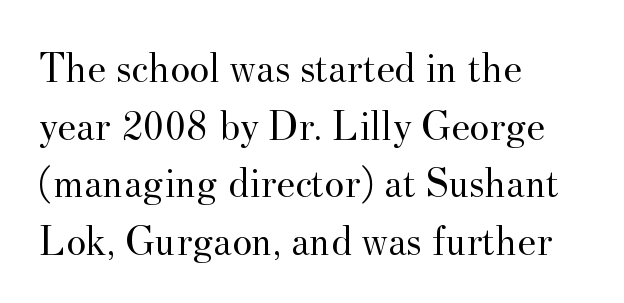
The image shows 42 px regular-weight serif type, upright; set left-aligned, normal line spacing (1.37x), normal letter spacing, not underlined; medium stroke contrast and a small x-height.
